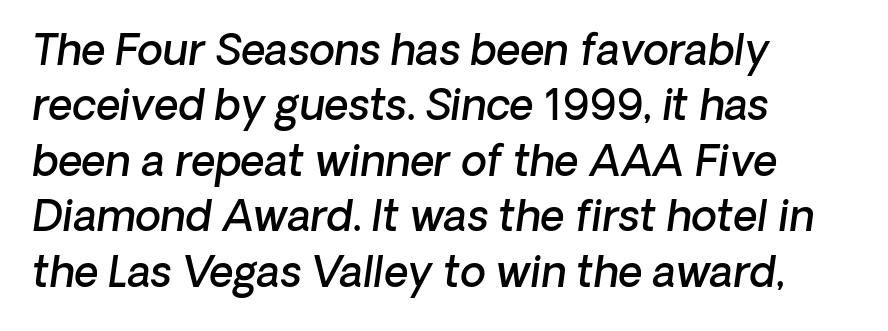
Q: Is the text bold? A: Semi-bold.
Q: Is the text italic (slanted)? A: Yes, it leans right by about 8 degrees.
Q: Is the text underlined? A: No.
Q: How is the paragraph aligned? A: Left-aligned.
Q: Is the spacing between letters normal or unusually wide? A: Normal.
Q: Is the spacing between lines tight, normal or loose? A: Normal.
Q: Width (condensed, normal, or wide)? A: Normal.
Q: Stroke contrast? A: Low.
Q: x-height? A: Medium.
Q: Monospaced? A: No.
